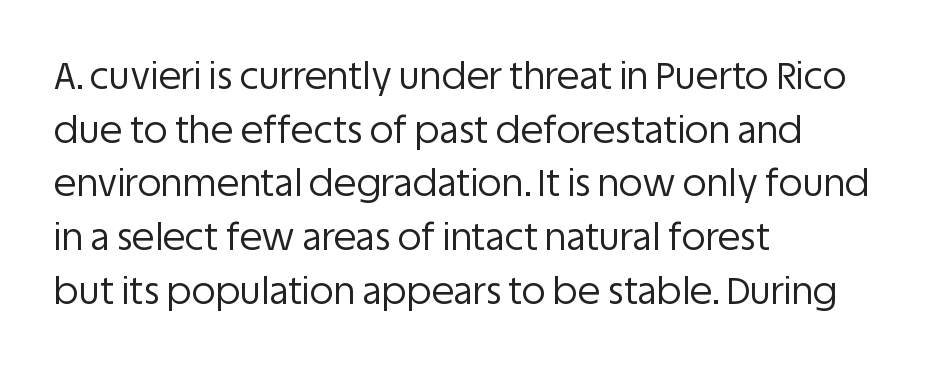
Q: Is the text bold? A: No.
Q: Is the text italic (slanted)? A: No, it is upright.
Q: Is the typeface a serif or a sans-serif typeface? A: Sans-serif.
Q: Is the text underlined? A: No.
Q: How is the paragraph aligned? A: Left-aligned.
Q: Is the spacing between letters normal or unusually wide? A: Normal.
Q: Is the spacing between lines tight, normal or loose? A: Normal.
Q: Width (condensed, normal, or wide)? A: Normal.
Q: Stroke contrast? A: Low.
Q: x-height? A: Large.
Q: Monospaced? A: No.
